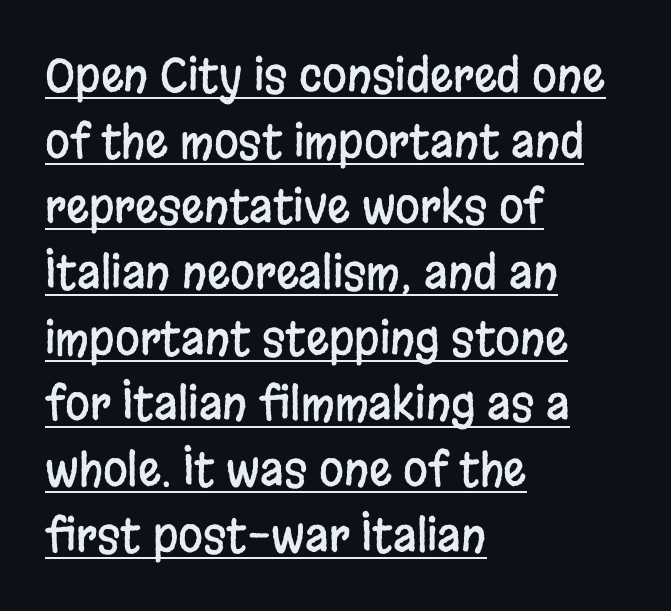
The image shows 45 px condensed sans-serif type, upright; set left-aligned, normal line spacing (1.46x), normal letter spacing, underlined; low stroke contrast and a large x-height.
